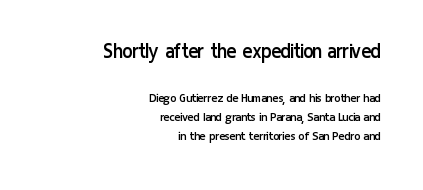
The image shows 23 px text type, upright; set right-aligned, normal line spacing (1.37x), normal letter spacing, not underlined; the first (top) block is 1.64x larger.
